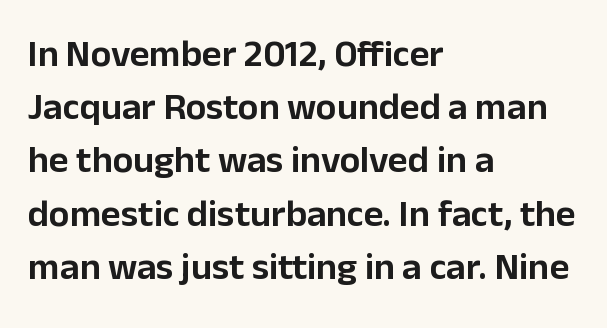
Left-aligned paragraph, ragged on the right. These lines were composed using upright roman letters. Successive baselines arrive at the customary interval. The baseline area is clear.
